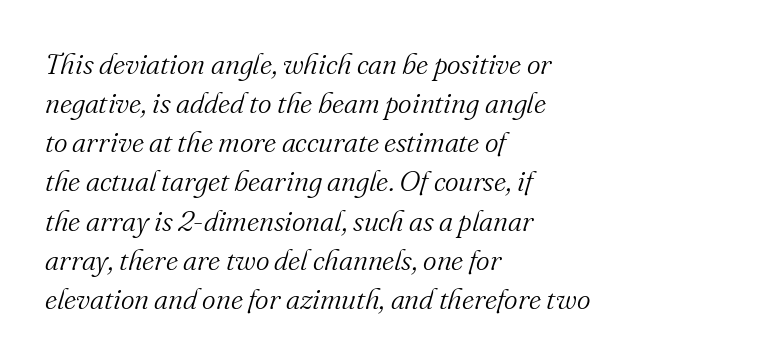
The image shows 29 px light serif type, italic (leaning right); set left-aligned, normal line spacing (1.35x), normal letter spacing, not underlined; medium stroke contrast and a small x-height.
